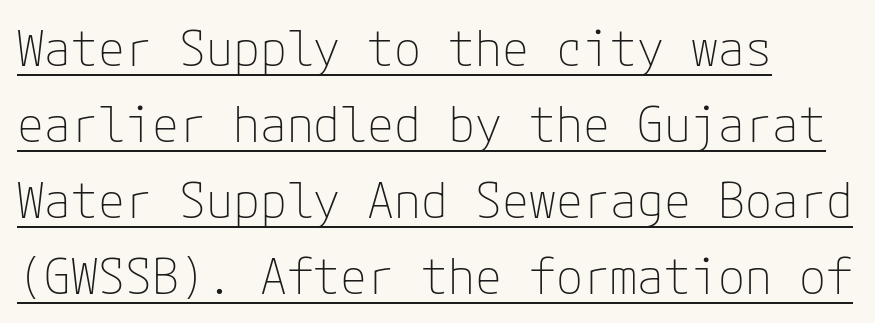
{"serif": "no", "italic": "no", "bold": "no", "weight": "thin", "width": "normal", "stroke_contrast": "low", "x_height": "medium", "underline": "yes", "align": "left", "line_spacing": "normal", "line_spacing_ratio": 1.55, "letter_spacing": "normal", "letter_spacing_em": 0.0, "glyph_px": 49}
